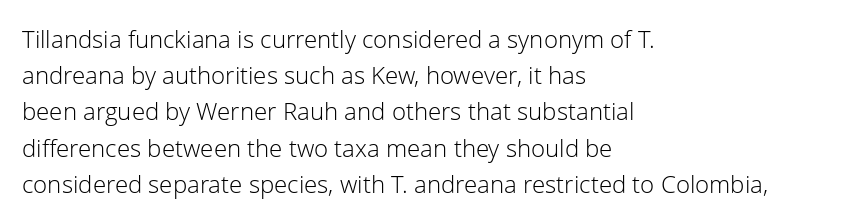
Q: Is the text bold? A: No.
Q: Is the text italic (slanted)? A: No, it is upright.
Q: Is the text underlined? A: No.
Q: How is the paragraph aligned? A: Left-aligned.
Q: Is the spacing between letters normal or unusually wide? A: Normal.
Q: Is the spacing between lines tight, normal or loose? A: Normal.
